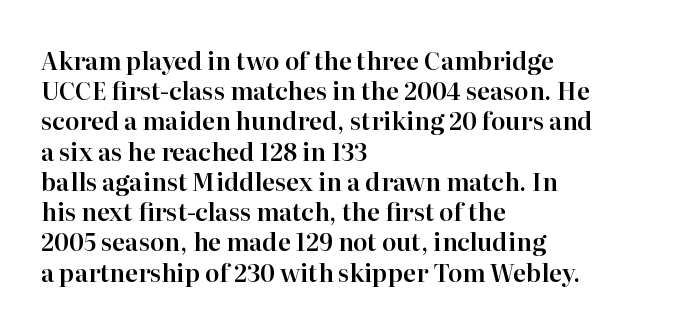
Q: Is the text italic (slanted)? A: No, it is upright.
Q: Is the text underlined? A: No.
Q: How is the paragraph aligned? A: Left-aligned.
Q: Is the spacing between letters normal or unusually wide? A: Normal.
Q: Is the spacing between lines tight, normal or loose? A: Normal.
